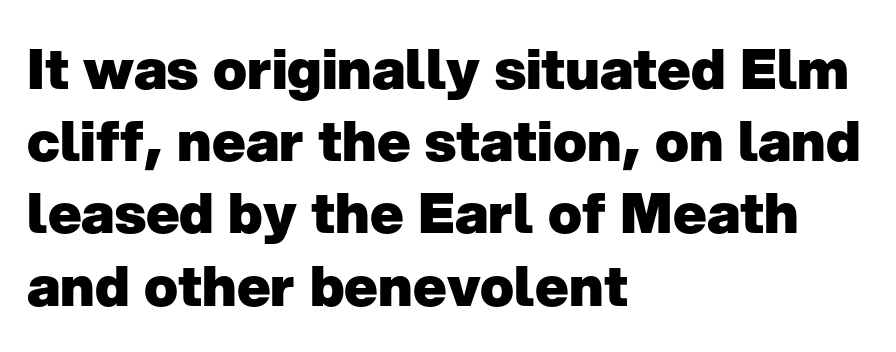
A sans-serif font was chosen for this passage. The rendering uses natural spacing where letterforms have individual widths. The lines sit at an ordinary, default distance from one another. Letters rest on an invisible, unmarked baseline. It's the straight-up-and-down kind of type.
